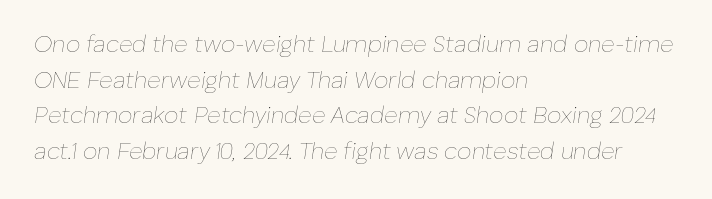
Q: Is the text bold? A: No.
Q: Is the text italic (slanted)? A: Yes, it leans right by about 8 degrees.
Q: Is the text underlined? A: No.
Q: How is the paragraph aligned? A: Left-aligned.
Q: Is the spacing between letters normal or unusually wide? A: Normal.
Q: Is the spacing between lines tight, normal or loose? A: Normal.
